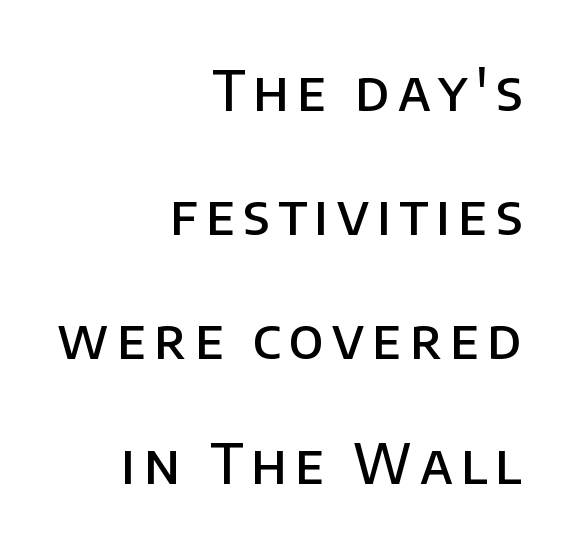
The image shows 54 px semibold sans-serif type, upright; set right-aligned, loose line spacing (2.3x), not underlined; low stroke contrast and a large x-height.
